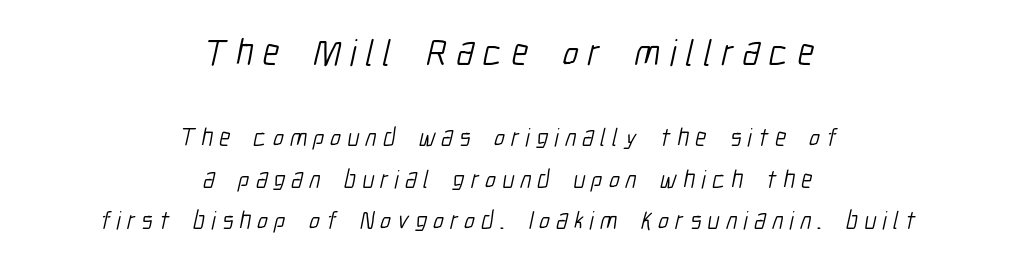
Tracking value appears strongly positive — letters spread wide. Of the two passages, the one on top uses the larger point size. Does the type have serifs? No, each stem ends abruptly. The space beneath each line is pristine and unruled. One-word summary of the alignment: center. Varying glyph widths throughout — classic text-font behaviour.
